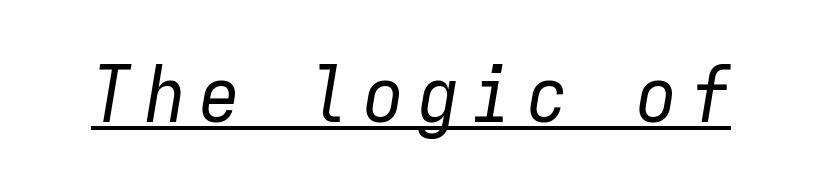
{"italic": "yes", "lean": "right", "slant_degrees": 9, "bold": "no", "weight": "regular", "width": "condensed", "stroke_contrast": "low", "x_height": "medium", "monospaced": "yes", "underline": "yes", "glyph_px": 79}
